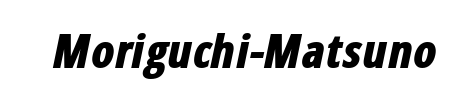
{"italic": "yes", "lean": "right", "slant_degrees": 12, "bold": "yes", "weight": "bold", "width": "condensed", "stroke_contrast": "low", "x_height": "medium", "monospaced": "no", "underline": "no", "letter_spacing": "normal", "letter_spacing_em": 0.0, "glyph_px": 46}
